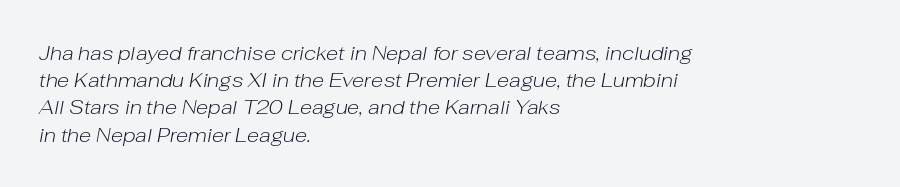
{"italic": "yes", "lean": "right", "slant_degrees": 10, "bold": "no", "underline": "no", "align": "left", "line_spacing": "normal", "line_spacing_ratio": 1.36, "letter_spacing": "normal", "letter_spacing_em": 0.0, "glyph_px": 20}
